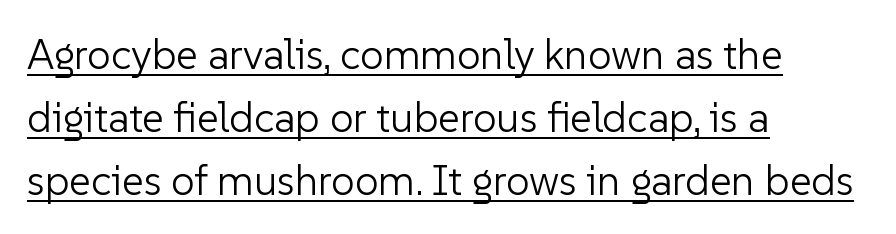
Q: Is the text bold? A: No.
Q: Is the text italic (slanted)? A: No, it is upright.
Q: Is the typeface a serif or a sans-serif typeface? A: Sans-serif.
Q: Is the text underlined? A: Yes.
Q: How is the paragraph aligned? A: Left-aligned.
Q: Is the spacing between letters normal or unusually wide? A: Normal.
Q: Is the spacing between lines tight, normal or loose? A: Normal.
Q: Width (condensed, normal, or wide)? A: Normal.
Q: Stroke contrast? A: Low.
Q: x-height? A: Medium.
Q: Monospaced? A: No.
